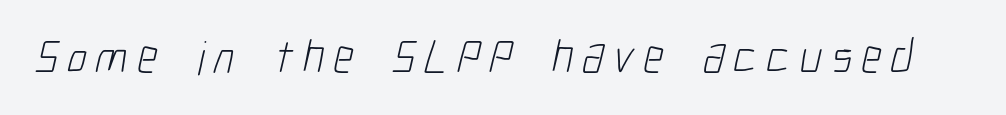
The image shows 48 px light, condensed sans-serif type; set not underlined; low stroke contrast and a medium x-height.
